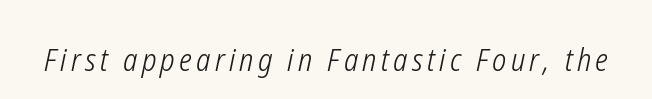
Q: Is the text bold? A: No.
Q: Is the text italic (slanted)? A: Yes, it leans right by about 12 degrees.
Q: Is the text underlined? A: No.
Q: Width (condensed, normal, or wide)? A: Condensed.
Q: Stroke contrast? A: Low.
Q: x-height? A: Medium.
Q: Monospaced? A: No.
